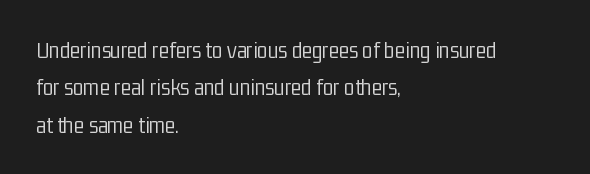
The image shows 24 px text type, upright; set left-aligned, normal line spacing (1.56x), normal letter spacing, not underlined.
